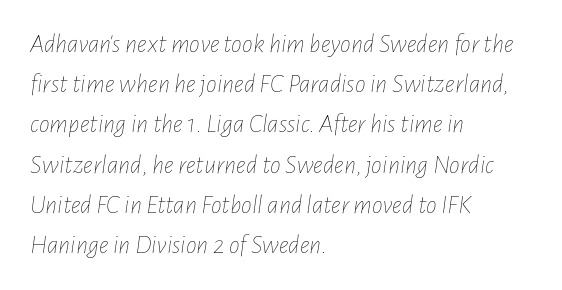
Q: Is the text bold? A: No.
Q: Is the text italic (slanted)? A: Yes, it leans right by about 7 degrees.
Q: Is the text underlined? A: No.
Q: How is the paragraph aligned? A: Left-aligned.
Q: Is the spacing between letters normal or unusually wide? A: Normal.
Q: Is the spacing between lines tight, normal or loose? A: Normal.
